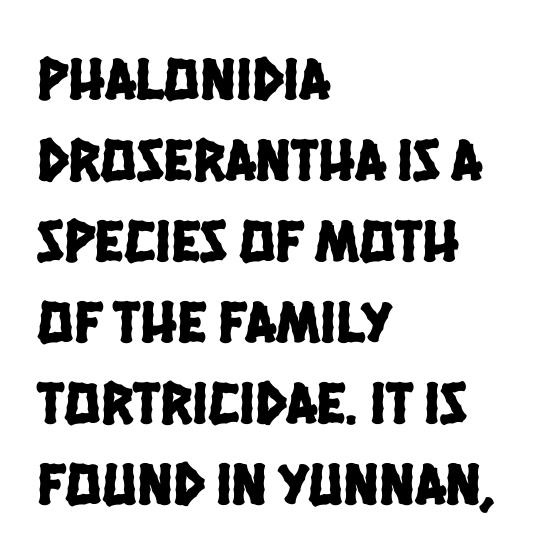
Q: Is the typeface a serif or a sans-serif typeface? A: Sans-serif.
Q: Is the text underlined? A: No.
Q: How is the paragraph aligned? A: Left-aligned.
Q: Is the spacing between letters normal or unusually wide? A: Normal.
Q: Is the spacing between lines tight, normal or loose? A: Normal.
Q: Width (condensed, normal, or wide)? A: Condensed.
Q: Stroke contrast? A: Low.
Q: x-height? A: Large.
Q: Monospaced? A: No.
